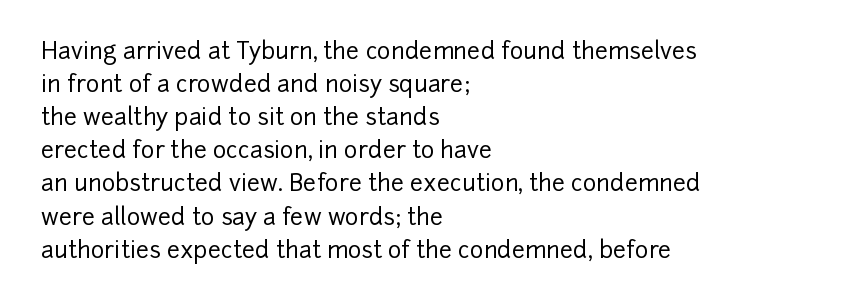
Q: Is the text italic (slanted)? A: No, it is upright.
Q: Is the text underlined? A: No.
Q: How is the paragraph aligned? A: Left-aligned.
Q: Is the spacing between letters normal or unusually wide? A: Normal.
Q: Is the spacing between lines tight, normal or loose? A: Normal.
